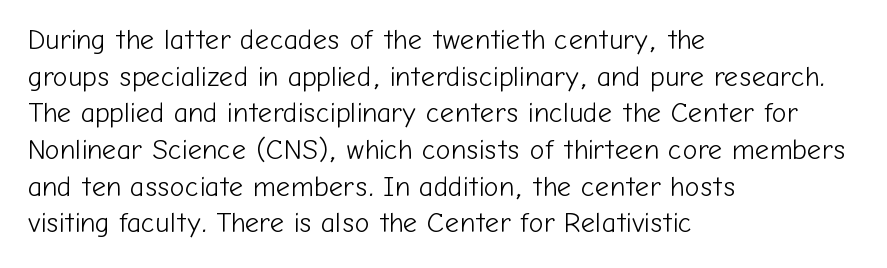
Nothing sits at the stroke ends, so this counts as sans-serif. Do the characters align in a grid? No, the font is proportional. Between one letter and the next there's only the usual sliver of space. Rendered with straight, roman letterforms. Glance below the letters and you will spot only blank space. Is this a heavy cut? Hardly; it is regular or lighter.
